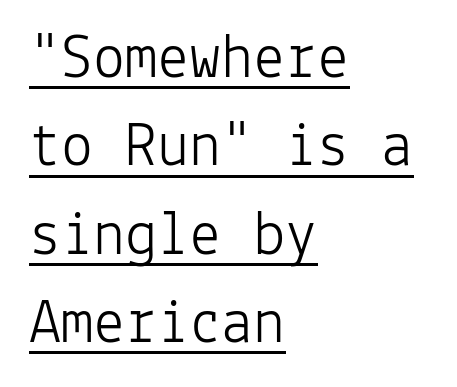
Font category for this specimen: sans-serif. The block of text has a typical density, with ordinary space between rows. You can see a thin bar hugging the bottom of the glyphs. Leftover space on each line is placed entirely after the last word.
